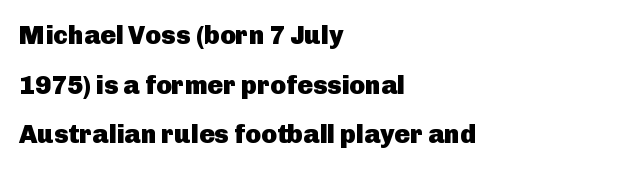
{"italic": "no", "bold": "yes", "underline": "no", "align": "left", "line_spacing": "loose", "line_spacing_ratio": 1.91, "letter_spacing": "normal", "letter_spacing_em": 0.0, "glyph_px": 26}
